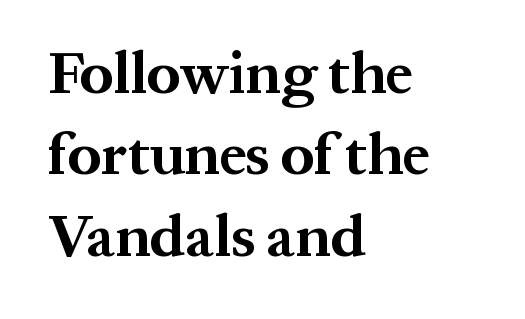
{"serif": "yes", "italic": "no", "bold": "yes", "weight": "bold", "width": "normal", "stroke_contrast": "medium", "x_height": "medium", "monospaced": "no", "underline": "no", "align": "left", "line_spacing": "normal", "line_spacing_ratio": 1.38, "letter_spacing": "normal", "letter_spacing_em": 0.0, "glyph_px": 59}
